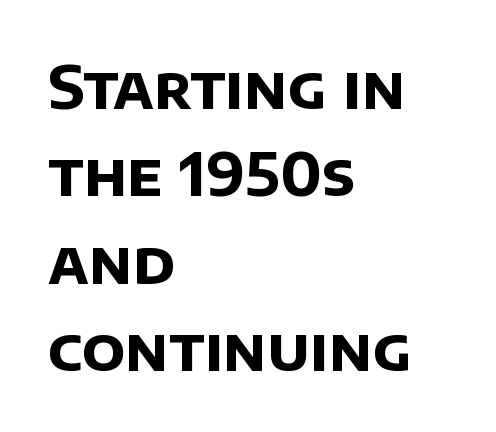
The image shows 59 px bold sans-serif type; set left-aligned, normal line spacing (1.48x), normal letter spacing, not underlined; low stroke contrast and a large x-height.
